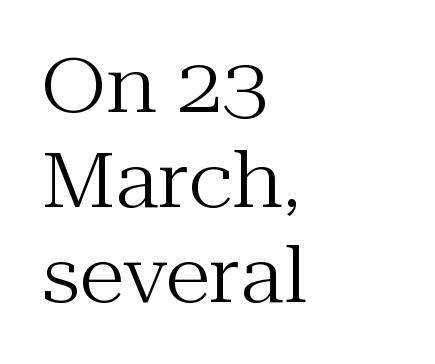
{"serif": "yes", "italic": "no", "bold": "no", "weight": "regular", "width": "normal", "stroke_contrast": "medium", "x_height": "medium", "monospaced": "no", "underline": "no", "align": "left", "line_spacing": "normal", "line_spacing_ratio": 1.27, "letter_spacing": "normal", "letter_spacing_em": 0.0, "glyph_px": 75}
